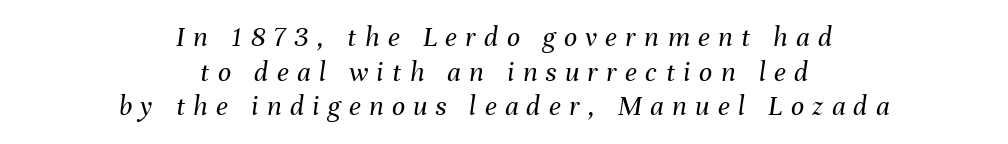
{"italic": "yes", "lean": "right", "slant_degrees": 8, "bold": "no", "weight": "regular", "width": "normal", "stroke_contrast": "medium", "x_height": "medium", "monospaced": "no", "underline": "no", "align": "center", "line_spacing_ratio": 1.19, "letter_spacing": "wide", "letter_spacing_em": 0.29, "glyph_px": 29}
